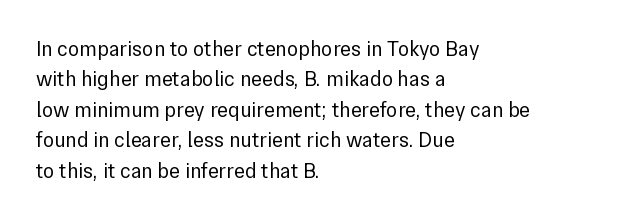
Letter spacing: default. Ink coverage per letter is moderate at most. The rag falls on the right side of this text block. Descenders are the only things crossing below the line. This block has exactly the height ordinary leading produces. This is the regular roman posture of the typeface.
